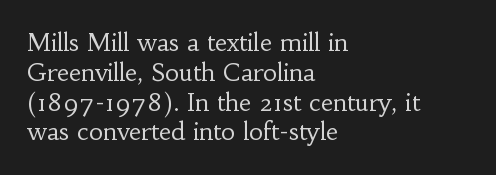
Q: Is the text bold? A: No.
Q: Is the text italic (slanted)? A: No, it is upright.
Q: Is the text underlined? A: No.
Q: How is the paragraph aligned? A: Left-aligned.
Q: Is the spacing between letters normal or unusually wide? A: Normal.
